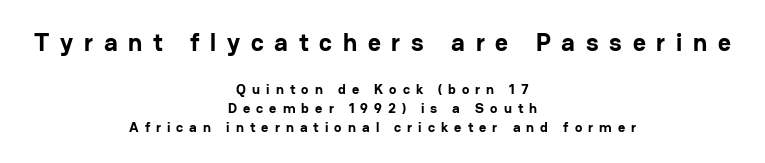
The image shows 25 px bold type, upright; set centered, normal line spacing (1.35x), unusually wide letter spacing (+0.43 em), not underlined; the first (top) block is 1.79x larger.
